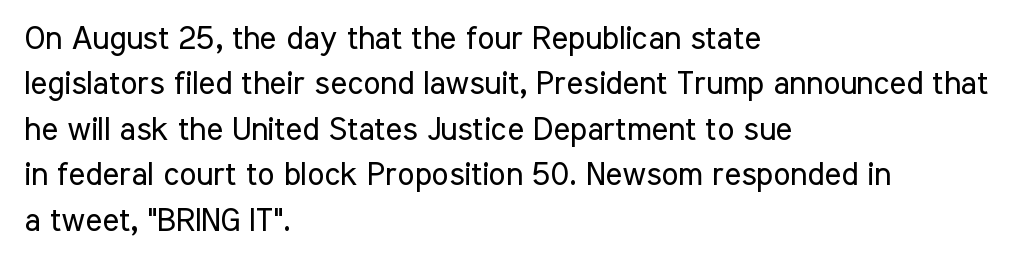
{"serif": "no", "italic": "no", "bold": "no", "weight": "regular", "width": "condensed", "stroke_contrast": "low", "x_height": "medium", "monospaced": "no", "underline": "no", "align": "left", "line_spacing": "normal", "line_spacing_ratio": 1.42, "letter_spacing": "normal", "letter_spacing_em": 0.0, "glyph_px": 32}
